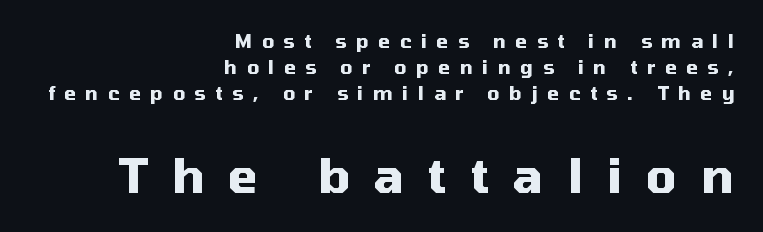
{"serif": "no", "italic": "no", "bold": "yes", "weight": "heavy", "width": "normal", "stroke_contrast": "medium", "x_height": "medium", "monospaced": "no", "underline": "no", "align": "right", "line_spacing": "normal", "line_spacing_ratio": 1.36, "letter_spacing": "wide", "letter_spacing_em": 0.5, "larger_block": "second", "size_ratio": 2.53, "glyph_px": 48}
